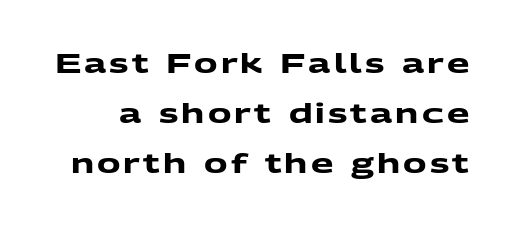
The image shows 26 px bold type; set loose line spacing (1.93x), not underlined.
